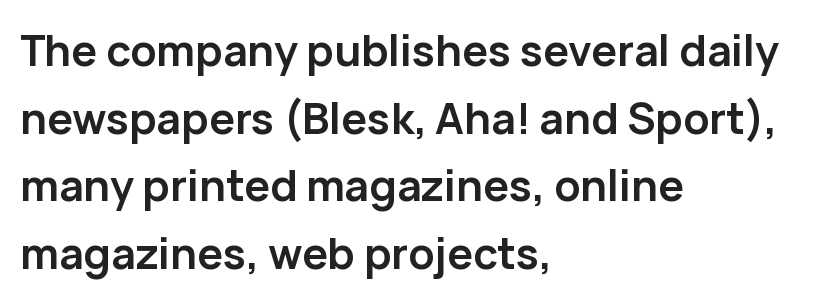
{"serif": "no", "italic": "no", "bold": "yes", "weight": "semibold", "width": "normal", "stroke_contrast": "low", "x_height": "medium", "monospaced": "no", "underline": "no", "align": "left", "line_spacing": "normal", "line_spacing_ratio": 1.57, "letter_spacing": "normal", "letter_spacing_em": 0.0, "glyph_px": 43}
